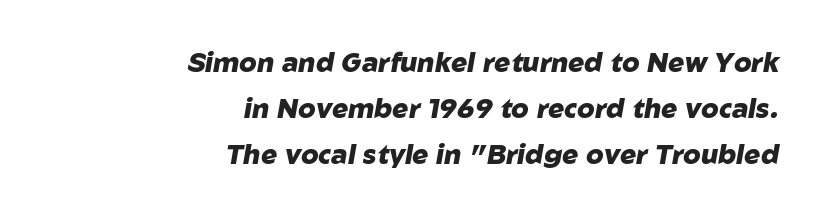
Q: Is the text bold? A: Yes.
Q: Is the text italic (slanted)? A: Yes, it leans right by about 10 degrees.
Q: Is the text underlined? A: No.
Q: How is the paragraph aligned? A: Right-aligned.
Q: Is the spacing between letters normal or unusually wide? A: Normal.
